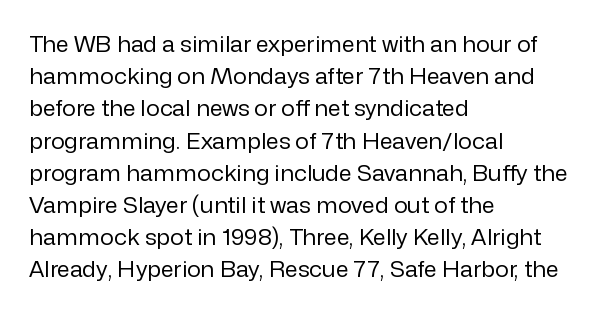
{"italic": "no", "bold": "no", "underline": "no", "align": "left", "line_spacing": "normal", "line_spacing_ratio": 1.4, "letter_spacing": "normal", "letter_spacing_em": 0.0, "glyph_px": 23}
